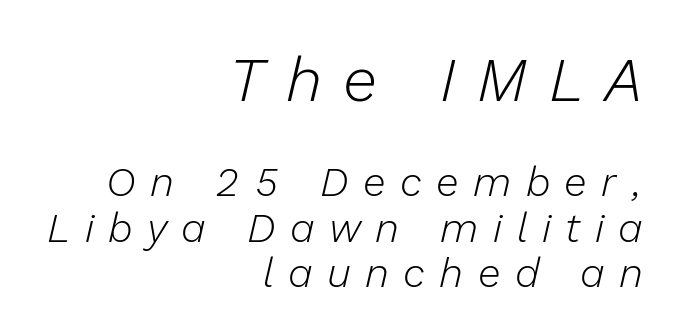
The image shows 62 px light type, italic (leaning right); set right-aligned, tight line spacing (1.11x), unusually wide letter spacing (+0.35 em), not underlined; the first (top) block is 1.51x larger; low stroke contrast and a medium x-height.
